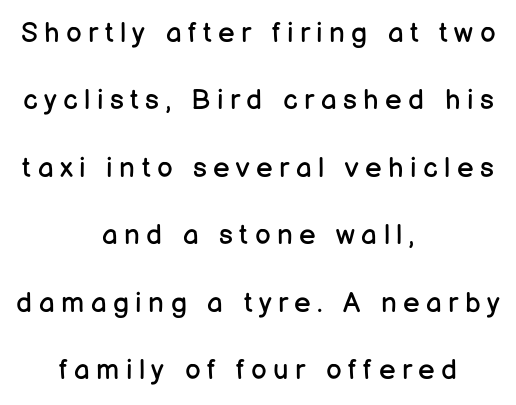
The vertical gap from one line to the next is large. The font's upright variant was chosen for this text. In CSS terms this would be text-align: center. The letters advance in unequal steps, a hallmark of proportional type. This is sans-serif lettering, the kind often seen on screens and signage.
